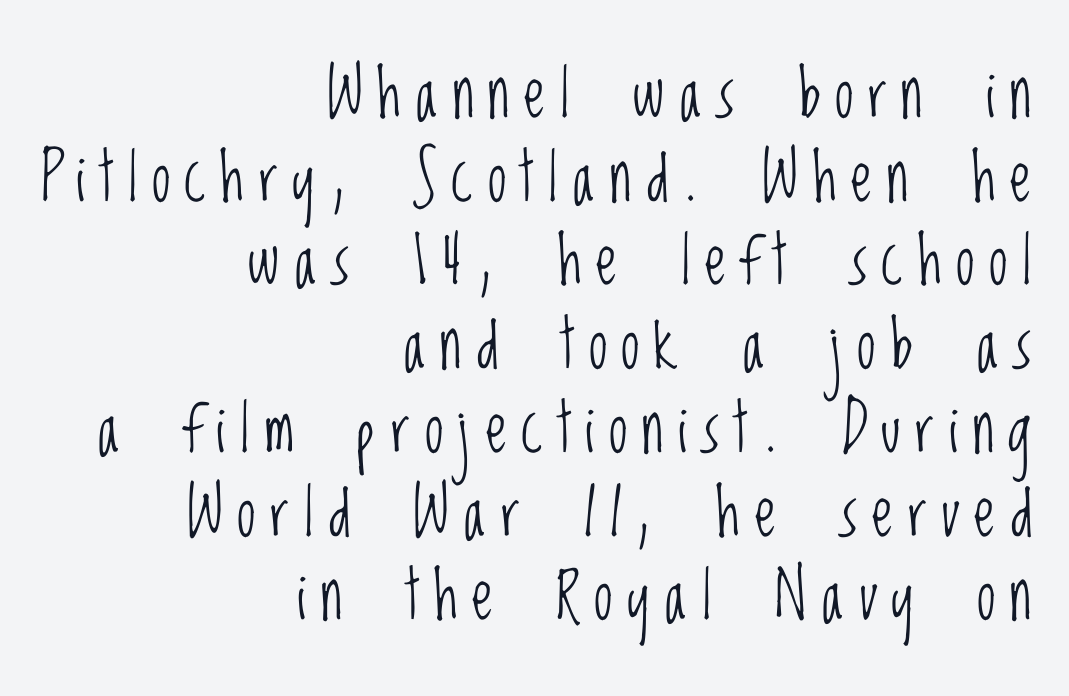
{"serif": "no", "italic": "no", "bold": "no", "weight": "light", "width": "condensed", "stroke_contrast": "low", "x_height": "large", "monospaced": "no", "underline": "no", "align": "right", "line_spacing": "normal", "line_spacing_ratio": 1.25, "letter_spacing": "wide", "letter_spacing_em": 0.22, "glyph_px": 67}
